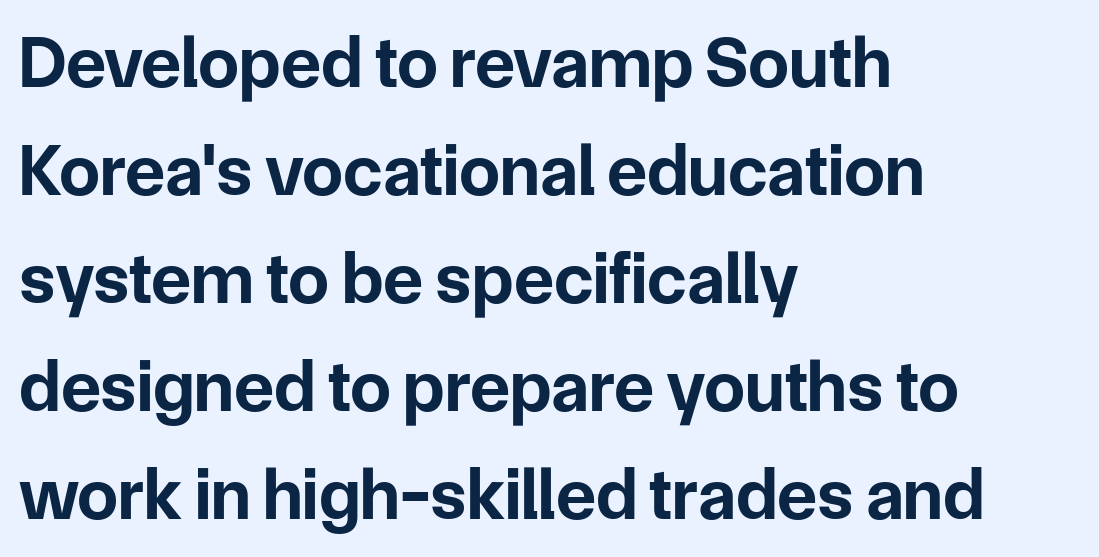
The image shows 73 px bold sans-serif type, upright; set left-aligned, normal line spacing (1.48x), normal letter spacing, not underlined; low stroke contrast and a medium x-height.
